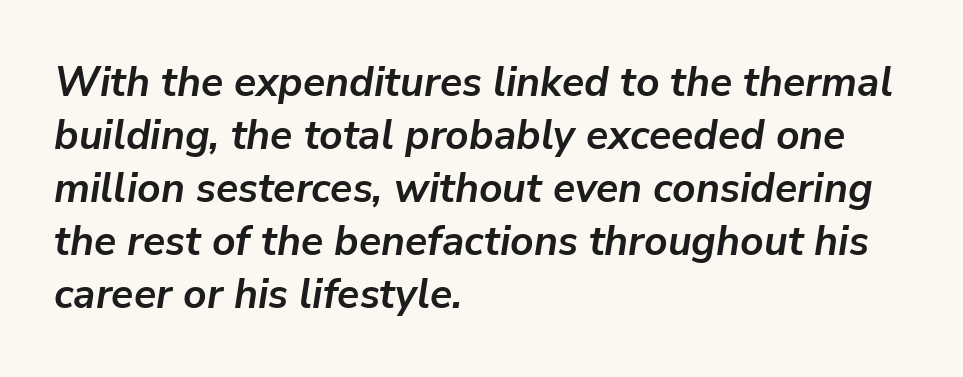
Yep, that's italic — everything's leaning. Whoever set this chose a conventional vertical rhythm. You'd pick this weight for a headline — it's a proper bold. In terms of letterspacing, this is plain default setting. The paragraph has a hard left edge and a soft right edge. Each letter keeps its own natural width here, so spacing adapts to shape.
